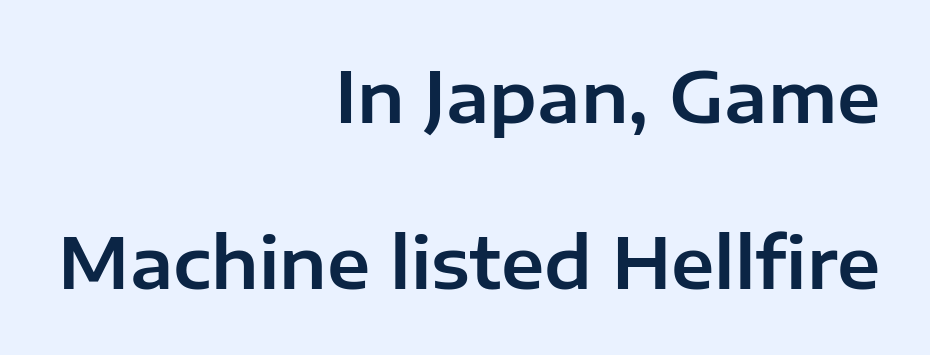
{"serif": "no", "italic": "no", "width": "normal", "stroke_contrast": "low", "x_height": "medium", "monospaced": "no", "underline": "no", "align": "right", "line_spacing": "loose", "line_spacing_ratio": 2.37, "letter_spacing": "normal", "letter_spacing_em": 0.0, "glyph_px": 70}
